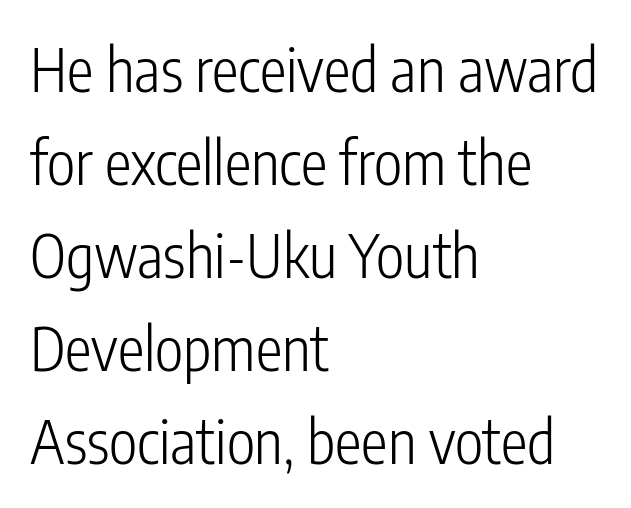
Regarding leading, the lines here are spaced in the standard way. Think of a printed novel: that variable character pitch is what you see here. The setting favours the left margin, as ordinary paragraphs usually do. Nothing heavy about these letters — not bold at all.
